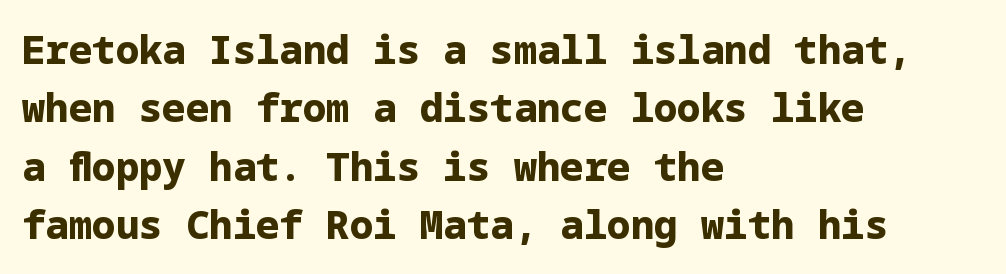
{"serif": "no", "italic": "no", "bold": "yes", "weight": "bold", "width": "normal", "stroke_contrast": "low", "x_height": "medium", "underline": "no", "align": "left", "line_spacing": "normal", "line_spacing_ratio": 1.5, "letter_spacing": "normal", "letter_spacing_em": 0.0, "glyph_px": 39}
